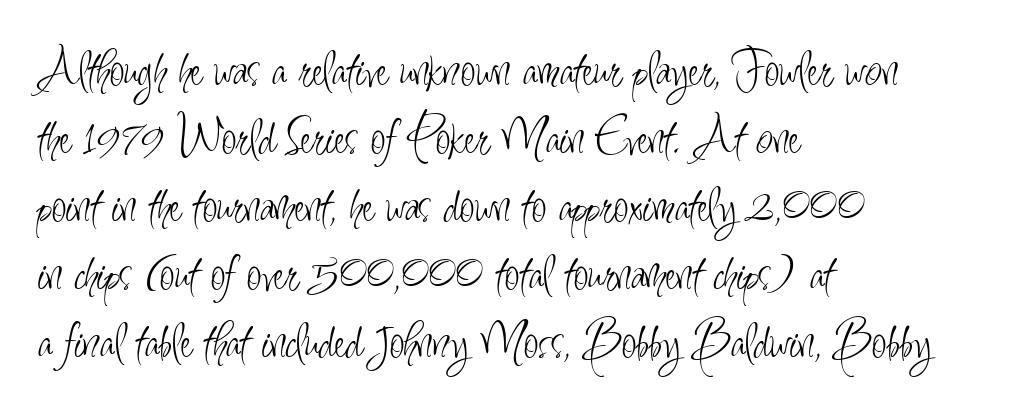
Descenders hang freely into open space. Counters stay open thanks to moderate or lighter strokes. Nobody touched the tracking dial on this one. Nothing sits at the stroke ends, so this counts as sans-serif. Every row of glyphs begins at an identical x-position on the left. In terms of leading, this rendering sits right in the middle.
